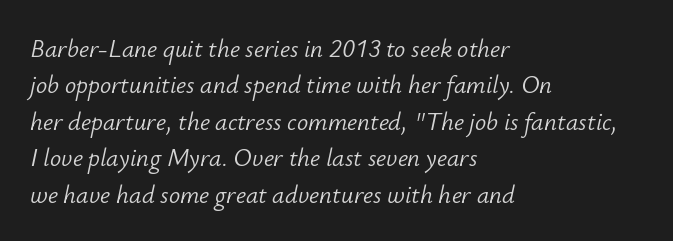
The image shows 25 px text type, italic (leaning right); set left-aligned, normal line spacing (1.46x), normal letter spacing, not underlined.
